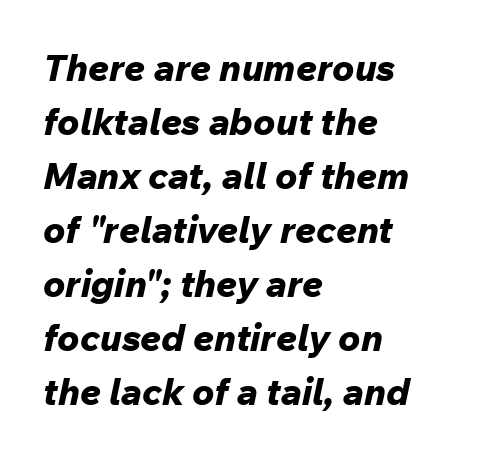
Q: Is the text bold? A: Yes.
Q: Is the text italic (slanted)? A: Yes, it leans right by about 12 degrees.
Q: Is the text underlined? A: No.
Q: How is the paragraph aligned? A: Left-aligned.
Q: Is the spacing between letters normal or unusually wide? A: Normal.
Q: Is the spacing between lines tight, normal or loose? A: Normal.
Q: Width (condensed, normal, or wide)? A: Normal.
Q: Stroke contrast? A: Low.
Q: x-height? A: Medium.
Q: Monospaced? A: No.
